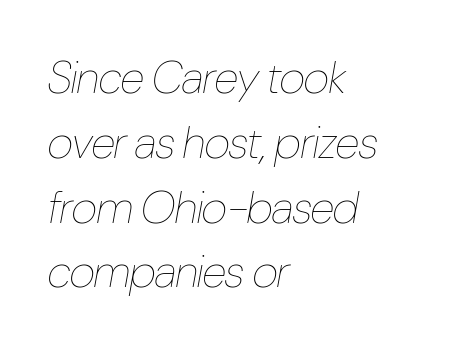
Q: Is the text bold? A: No.
Q: Is the text italic (slanted)? A: Yes, it leans right by about 10 degrees.
Q: Is the text underlined? A: No.
Q: How is the paragraph aligned? A: Left-aligned.
Q: Is the spacing between letters normal or unusually wide? A: Normal.
Q: Is the spacing between lines tight, normal or loose? A: Normal.
Q: Width (condensed, normal, or wide)? A: Condensed.
Q: Stroke contrast? A: Low.
Q: x-height? A: Medium.
Q: Monospaced? A: No.
